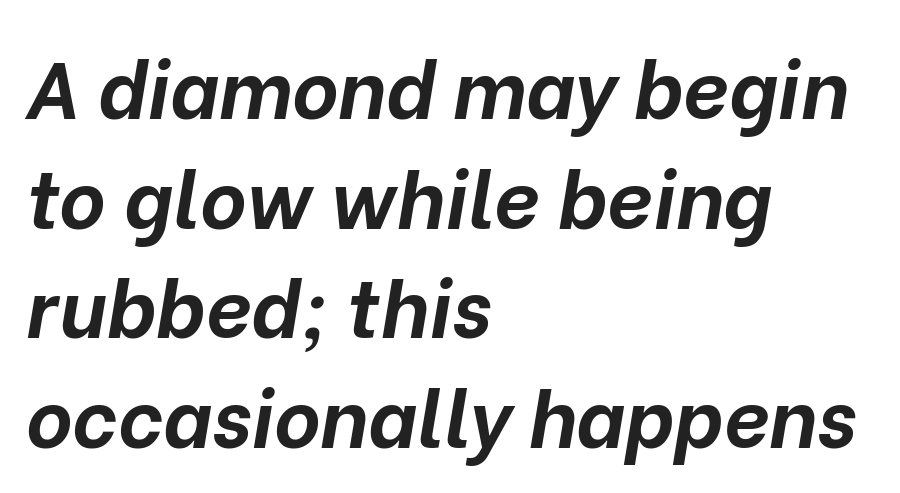
Is the type slanted? Yes — the strokes lean at a clear angle. The gap between lines stays unmarked. The tracking reads as untouched default to a designer's eye. The strokes are fattened all the way to bold. A typesetter would call this proportional, since set widths differ per character.
